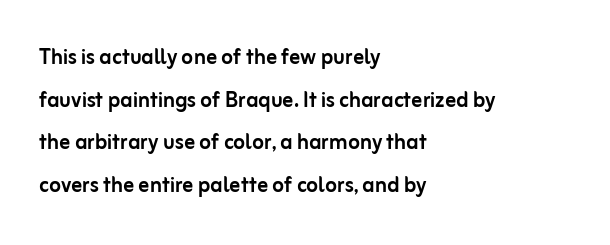
{"italic": "no", "underline": "no", "align": "left", "line_spacing": "normal", "line_spacing_ratio": 1.58, "letter_spacing": "normal", "letter_spacing_em": 0.0, "glyph_px": 27}
